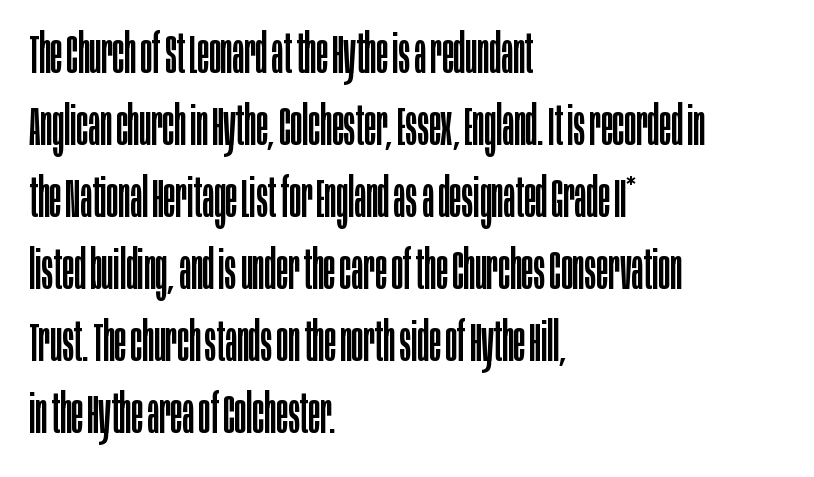
{"serif": "no", "italic": "no", "bold": "no", "weight": "regular", "width": "condensed", "stroke_contrast": "low", "x_height": "large", "monospaced": "no", "underline": "no", "align": "left", "line_spacing": "normal", "line_spacing_ratio": 1.31, "letter_spacing": "normal", "letter_spacing_em": 0.0, "glyph_px": 55}
